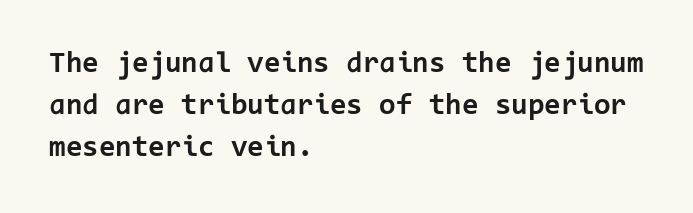
Q: Is the text bold? A: Yes.
Q: Is the text italic (slanted)? A: No, it is upright.
Q: Is the typeface a serif or a sans-serif typeface? A: Sans-serif.
Q: Is the text underlined? A: No.
Q: How is the paragraph aligned? A: Left-aligned.
Q: Is the spacing between letters normal or unusually wide? A: Normal.
Q: Is the spacing between lines tight, normal or loose? A: Normal.
Q: Width (condensed, normal, or wide)? A: Normal.
Q: Stroke contrast? A: Low.
Q: x-height? A: Medium.
Q: Monospaced? A: Yes.
